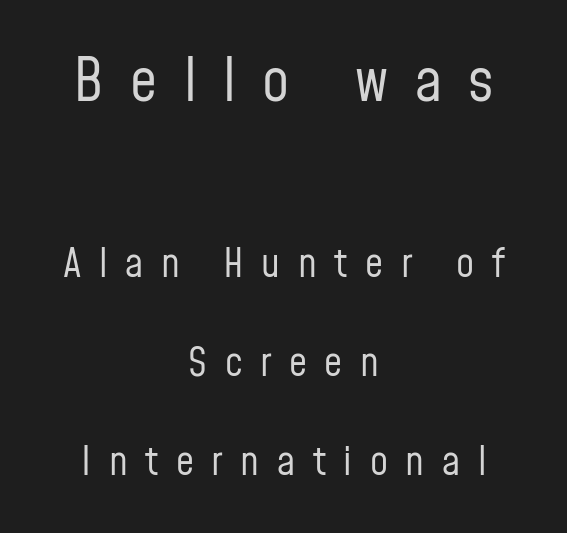
{"serif": "no", "italic": "no", "bold": "no", "weight": "regular", "width": "condensed", "stroke_contrast": "low", "x_height": "medium", "monospaced": "no", "underline": "no", "align": "center", "line_spacing": "loose", "line_spacing_ratio": 2.47, "letter_spacing": "wide", "letter_spacing_em": 0.44, "larger_block": "first", "size_ratio": 1.5, "glyph_px": 60}
